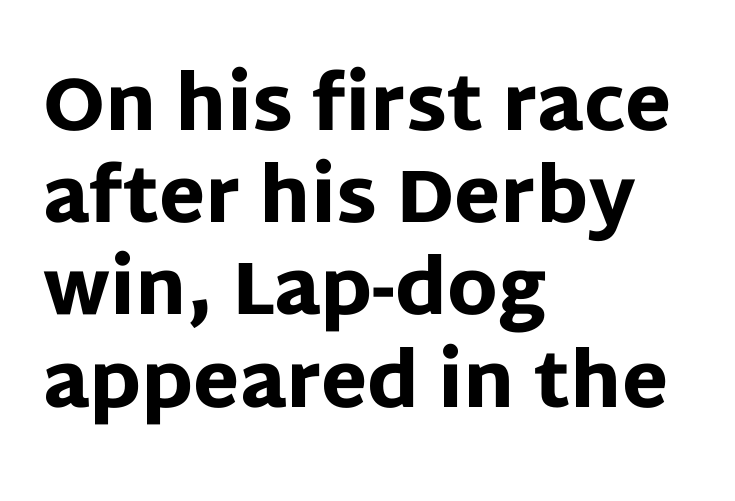
Tall strokes in this sample are plumb rather than angled. If you drew a ruler down the left edge, every line would touch it. Typesetter's note: full bold, strokes at maximum text heaviness. Spacing between characters is what you'd get straight out of the box.
